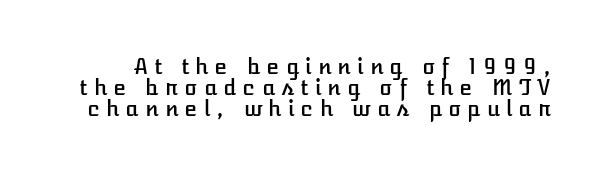
The horizontal fit of the characters is loose and conspicuously gappy. The lettering stays uniformly vertical, giving the passage a roman look. Tightly led — the rows are bunched. A bare baseline throughout the passage.
